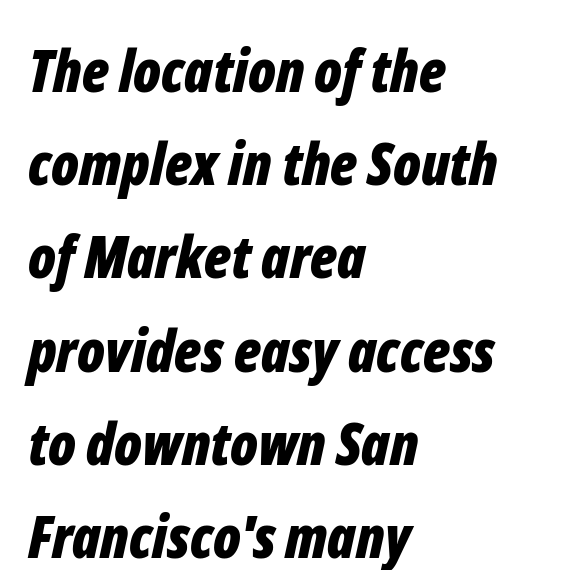
{"italic": "yes", "lean": "right", "slant_degrees": 12, "bold": "yes", "weight": "bold", "width": "condensed", "stroke_contrast": "low", "x_height": "medium", "monospaced": "no", "underline": "no", "align": "left", "line_spacing": "normal", "line_spacing_ratio": 1.58, "letter_spacing": "normal", "letter_spacing_em": 0.0, "glyph_px": 59}
